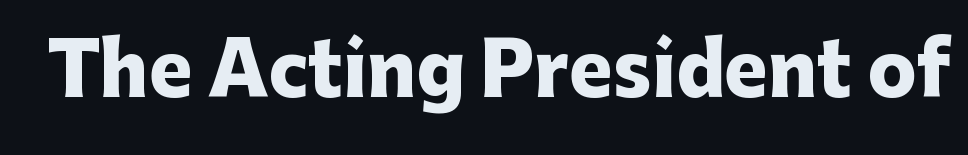
{"serif": "no", "italic": "no", "bold": "yes", "weight": "heavy", "width": "normal", "stroke_contrast": "low", "x_height": "medium", "monospaced": "no", "underline": "no", "letter_spacing": "normal", "letter_spacing_em": 0.0, "glyph_px": 73}
